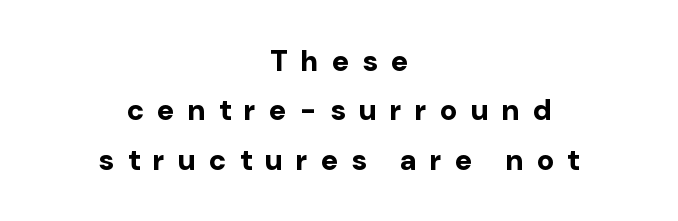
Q: Is the text bold? A: Yes.
Q: Is the text italic (slanted)? A: No, it is upright.
Q: Is the typeface a serif or a sans-serif typeface? A: Sans-serif.
Q: Is the text underlined? A: No.
Q: How is the paragraph aligned? A: Centered.
Q: Is the spacing between letters normal or unusually wide? A: Unusually wide.
Q: Is the spacing between lines tight, normal or loose? A: Normal.
Q: Width (condensed, normal, or wide)? A: Normal.
Q: Stroke contrast? A: Low.
Q: x-height? A: Medium.
Q: Monospaced? A: No.
